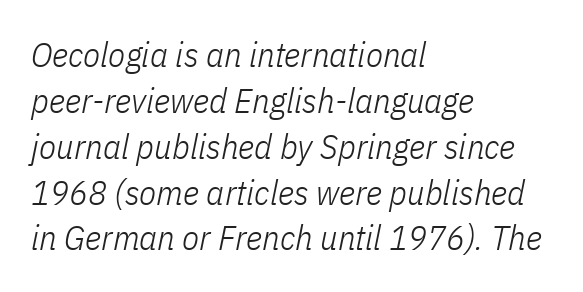
Teacher's note: observe the even left margin — that is flush-left alignment. Varying glyph widths throughout — classic text-font behaviour. Unmarked baselines from the first word to the last. Students, note that the glyphs here touch the page at normal intervals. Vertically, the passage feels balanced, rows spaced as you'd expect. Quick note: italic.
